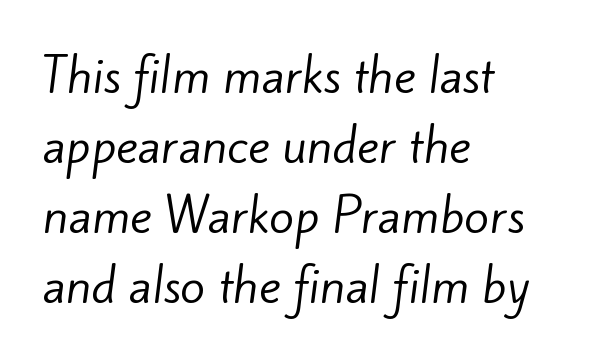
Q: Is the text bold? A: No.
Q: Is the typeface a serif or a sans-serif typeface? A: Sans-serif.
Q: Is the text underlined? A: No.
Q: How is the paragraph aligned? A: Left-aligned.
Q: Is the spacing between letters normal or unusually wide? A: Normal.
Q: Is the spacing between lines tight, normal or loose? A: Normal.
Q: Width (condensed, normal, or wide)? A: Normal.
Q: Stroke contrast? A: Low.
Q: x-height? A: Small.
Q: Monospaced? A: No.
